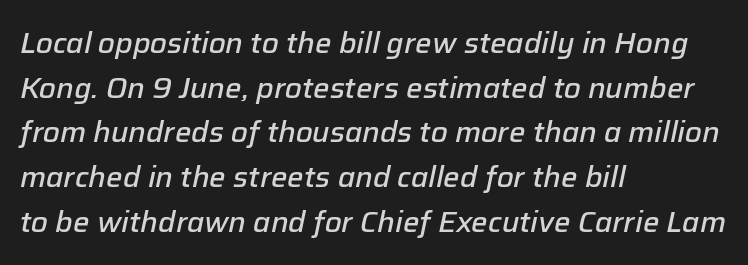
{"italic": "yes", "lean": "right", "slant_degrees": 12, "bold": "semi", "weight": "semibold", "width": "normal", "stroke_contrast": "low", "x_height": "medium", "monospaced": "no", "underline": "no", "align": "left", "line_spacing": "normal", "line_spacing_ratio": 1.54, "letter_spacing": "normal", "letter_spacing_em": 0.0, "glyph_px": 29}
